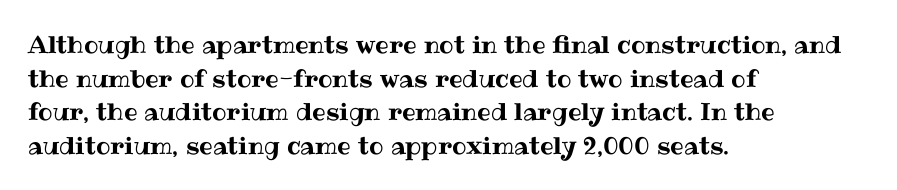
Q: Is the text italic (slanted)? A: No, it is upright.
Q: Is the text underlined? A: No.
Q: How is the paragraph aligned? A: Left-aligned.
Q: Is the spacing between letters normal or unusually wide? A: Normal.
Q: Is the spacing between lines tight, normal or loose? A: Normal.
